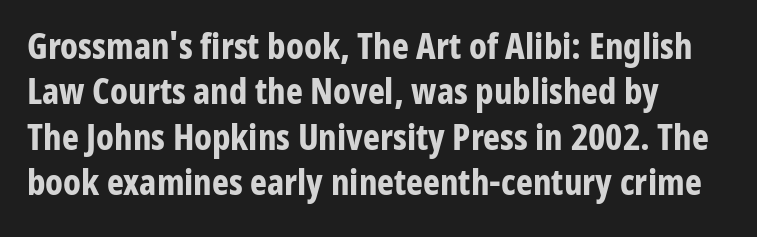
Q: Is the text bold? A: Yes.
Q: Is the text italic (slanted)? A: No, it is upright.
Q: Is the typeface a serif or a sans-serif typeface? A: Sans-serif.
Q: Is the text underlined? A: No.
Q: How is the paragraph aligned? A: Left-aligned.
Q: Is the spacing between letters normal or unusually wide? A: Normal.
Q: Is the spacing between lines tight, normal or loose? A: Normal.
Q: Width (condensed, normal, or wide)? A: Condensed.
Q: Stroke contrast? A: Low.
Q: x-height? A: Medium.
Q: Monospaced? A: No.
